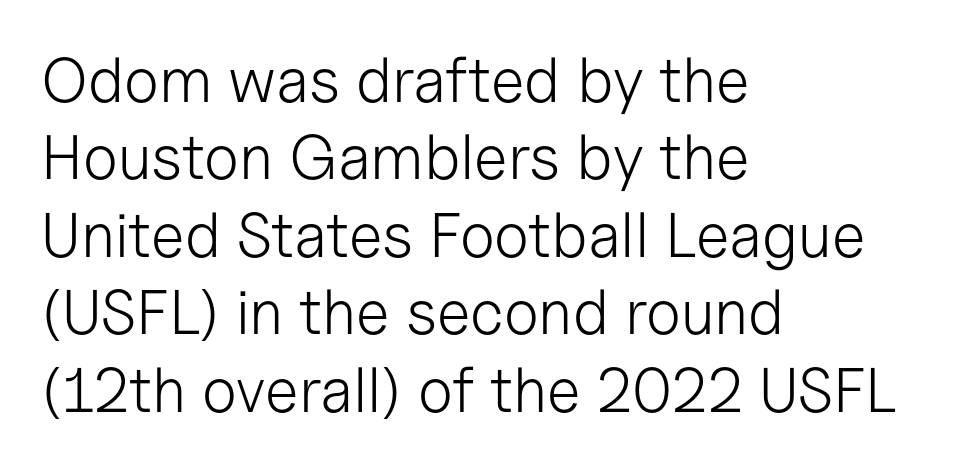
A typesetter would call this zero additional tracking. Honestly, there is no underline to notice here at all. Serif or sans? Sans — the stroke terminals are bare. The passage shown is typed in a proportional face where columns would drift. Casual observation: everything's shoved over to the left.
